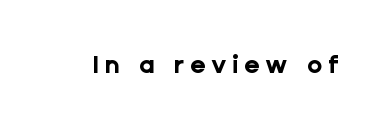
The image shows 25 px bold type, upright; set unusually wide letter spacing (+0.22 em), not underlined.
